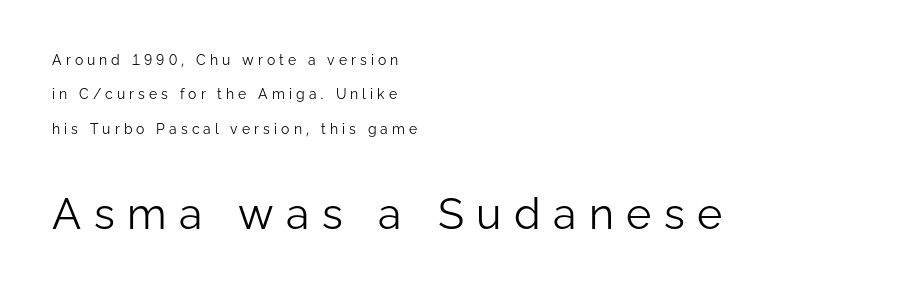
Q: Is the text bold? A: No.
Q: Is the text italic (slanted)? A: No, it is upright.
Q: Is the typeface a serif or a sans-serif typeface? A: Sans-serif.
Q: Is the text underlined? A: No.
Q: How is the paragraph aligned? A: Left-aligned.
Q: Is the spacing between letters normal or unusually wide? A: Unusually wide.
Q: Is the spacing between lines tight, normal or loose? A: Loose.
Q: Which block of text is set in a larger size, the first (top) or the second (bottom)? A: The second (bottom) one.
Q: Width (condensed, normal, or wide)? A: Normal.
Q: Stroke contrast? A: Low.
Q: x-height? A: Medium.
Q: Monospaced? A: No.
